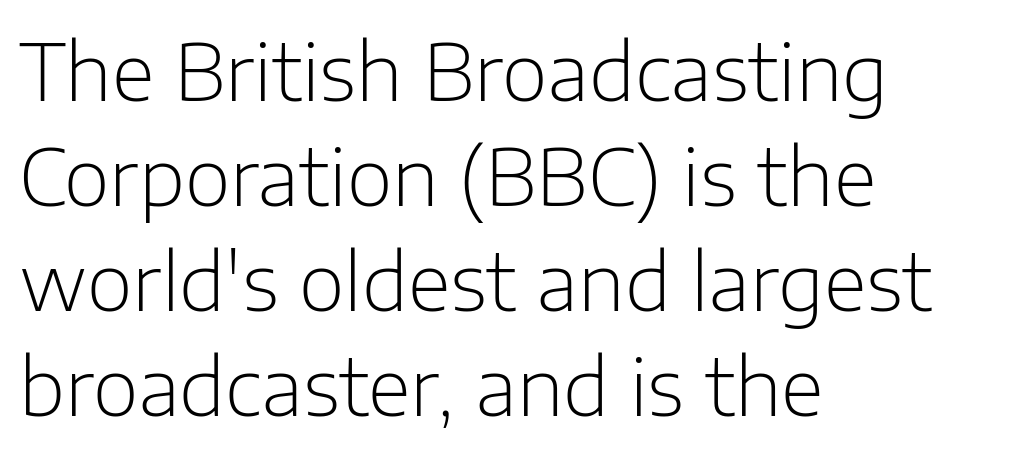
Nothing unusual about the tracking: characters are spaced as the font intends. Baseline-to-baseline distance is the conventional proportion of letter height. The passage shown is typed in a proportional face where columns would drift. Posture: upright roman. Each row of text sits above clean, open space.
